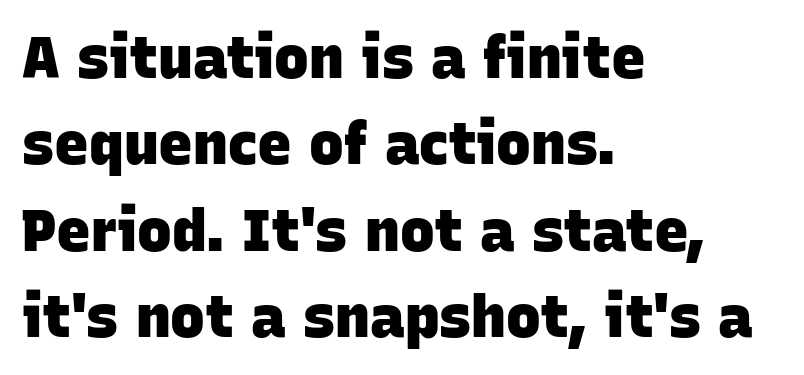
The rendering anchors every line to the left-hand side. How would I describe the line gaps? Plain and ordinary. Words appear dense and cohesive because spacing is normal. Type style note: lacks serifs. Proportional: the letters do not fall into vertical columns. The rendering uses a bold face; every stroke is thick and dark.
